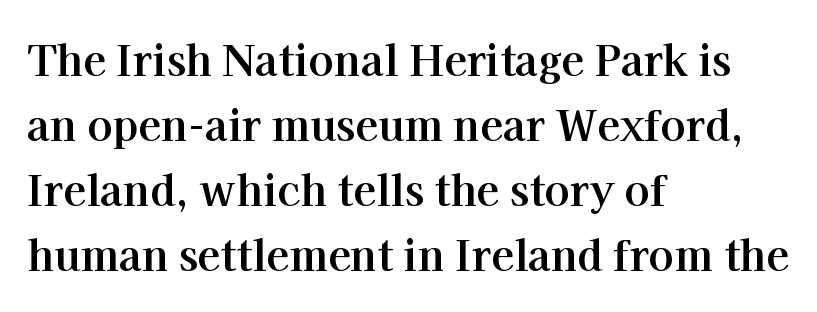
The image shows 42 px bold serif type, upright; set left-aligned, normal line spacing (1.55x), normal letter spacing, not underlined; high stroke contrast and a medium x-height.
